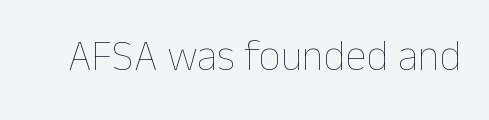
Letters have the restrained weight of plain body copy at most. No extra tracking has been applied to these lines. A clean baseline with only descenders dipping below it. Note the varied advance widths — an 'i' is clearly narrower than an 'm'.
